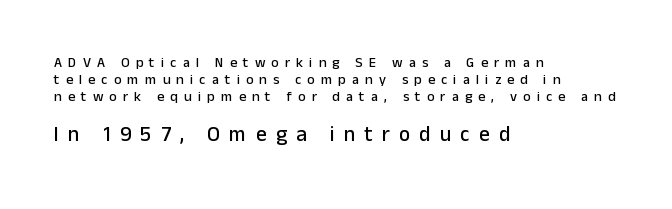
Q: Is the text italic (slanted)? A: No, it is upright.
Q: Is the text underlined? A: No.
Q: How is the paragraph aligned? A: Left-aligned.
Q: Is the spacing between letters normal or unusually wide? A: Unusually wide.
Q: Which block of text is set in a larger size, the first (top) or the second (bottom)? A: The second (bottom) one.
